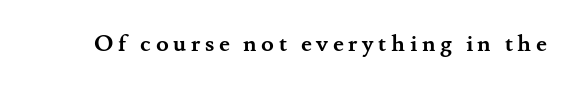
Honestly, there is no underline to notice here at all. Between one letter and the next there's a generous, obvious gap. Italic? Not at all — the glyphs are vertical. Strokes here are thick enough to call this a true bold.
